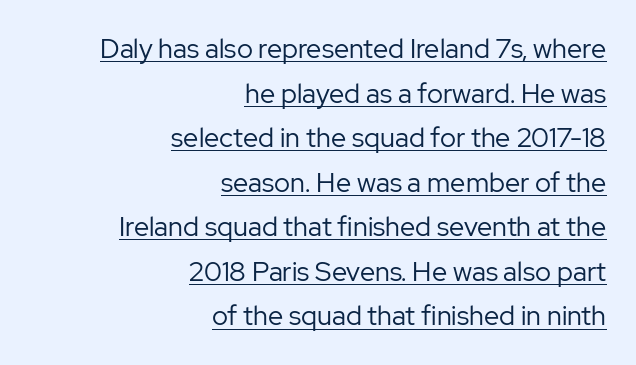
Q: Is the text bold? A: No.
Q: Is the text italic (slanted)? A: No, it is upright.
Q: Is the text underlined? A: Yes.
Q: How is the paragraph aligned? A: Right-aligned.
Q: Is the spacing between letters normal or unusually wide? A: Normal.
Q: Is the spacing between lines tight, normal or loose? A: Normal.
